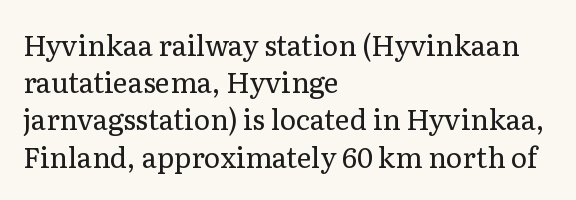
The image shows 28 px regular-weight serif type, upright; set left-aligned, normal line spacing (1.33x), normal letter spacing, not underlined; low stroke contrast and a medium x-height.
